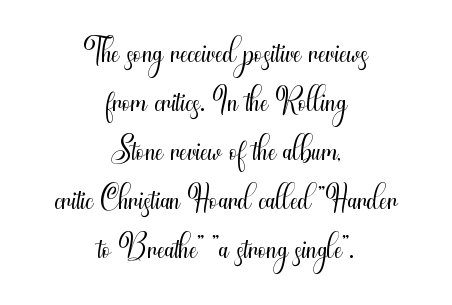
The image shows 48 px light, condensed sans-serif type; set centered, tight line spacing (1.02x), normal letter spacing, not underlined; medium stroke contrast and a small x-height.
